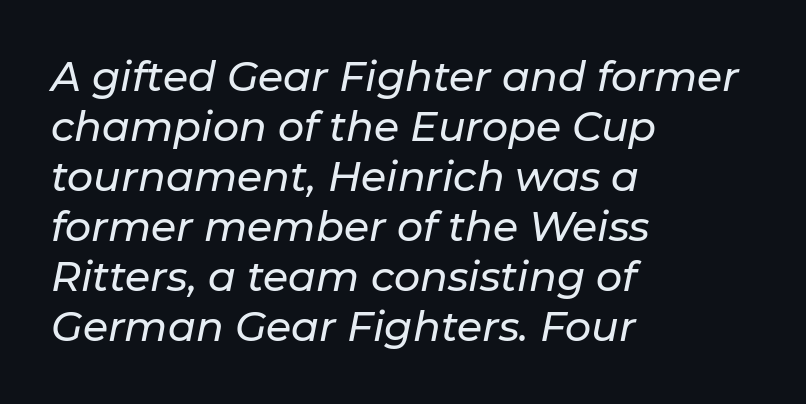
The image shows 41 px text type, italic (leaning right); set left-aligned, line spacing 1.22x, normal letter spacing, not underlined; low stroke contrast and a medium x-height.
